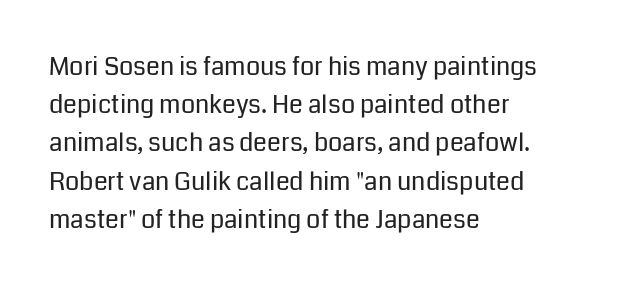
The glyphs are unaccompanied by any horizontal stroke below them. Posture: vertical. These lines keep a tight, regular rhythm from letter to letter. Interline gaps are of average width in this sample. The paragraph shown leans on its left margin.
